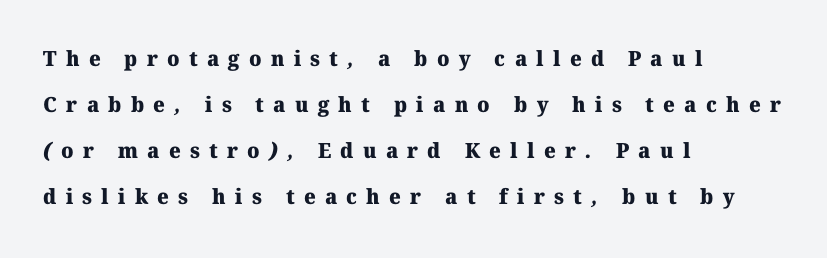
The image shows 21 px bold type; set left-aligned, loose line spacing (2.19x), unusually wide letter spacing (+0.44 em), not underlined.
